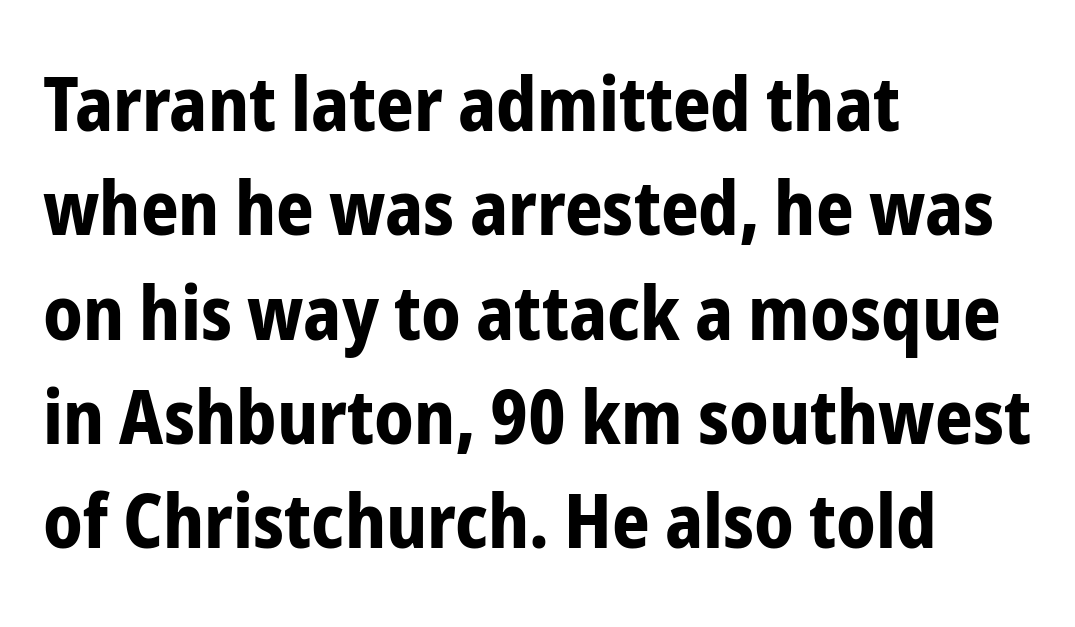
The image shows 74 px bold, condensed sans-serif type, upright; set left-aligned, normal line spacing (1.41x), normal letter spacing, not underlined; low stroke contrast and a medium x-height.
